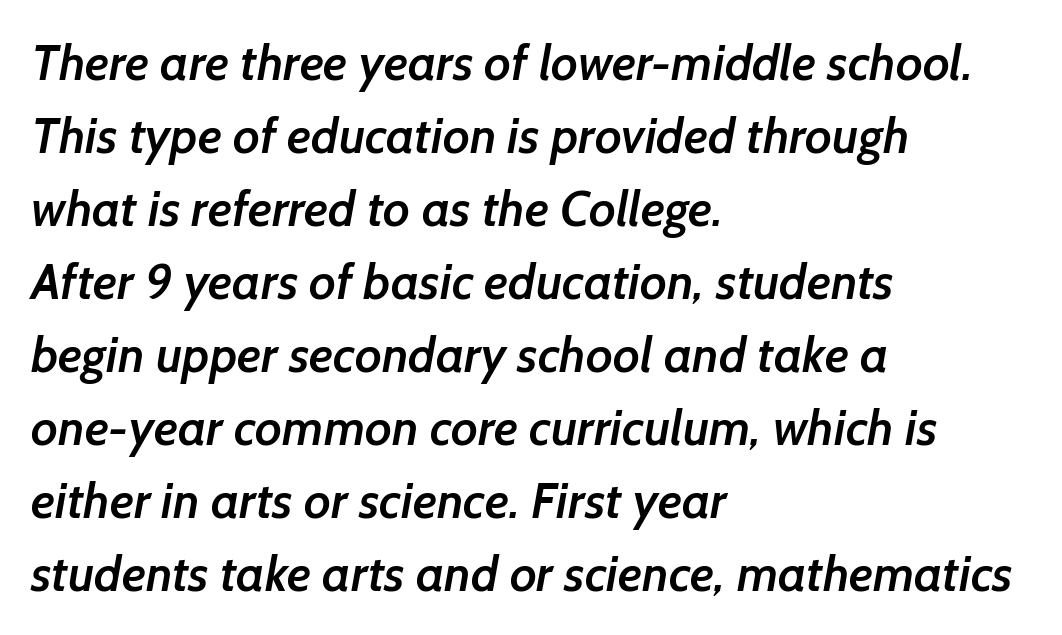
Q: Is the text bold? A: Semi-bold.
Q: Is the typeface a serif or a sans-serif typeface? A: Sans-serif.
Q: Is the text underlined? A: No.
Q: How is the paragraph aligned? A: Left-aligned.
Q: Is the spacing between letters normal or unusually wide? A: Normal.
Q: Is the spacing between lines tight, normal or loose? A: Normal.
Q: Width (condensed, normal, or wide)? A: Normal.
Q: Stroke contrast? A: Low.
Q: x-height? A: Medium.
Q: Monospaced? A: No.
